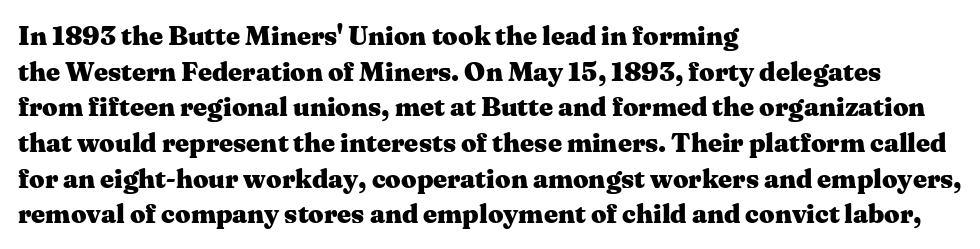
The image shows 27 px bold type, upright; set left-aligned, normal line spacing (1.32x), normal letter spacing, not underlined.
